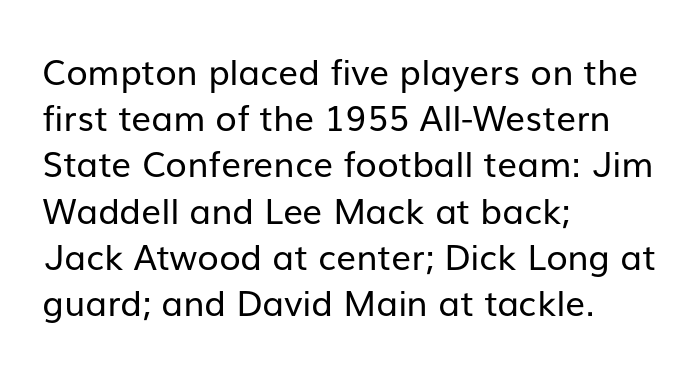
Proportional: the letters do not fall into vertical columns. The lines sit at an ordinary, default distance from one another. The paragraph has a hard left edge and a soft right edge. Letters rest on an invisible, unmarked baseline. The horizontal fit of the characters is conventional and even.
